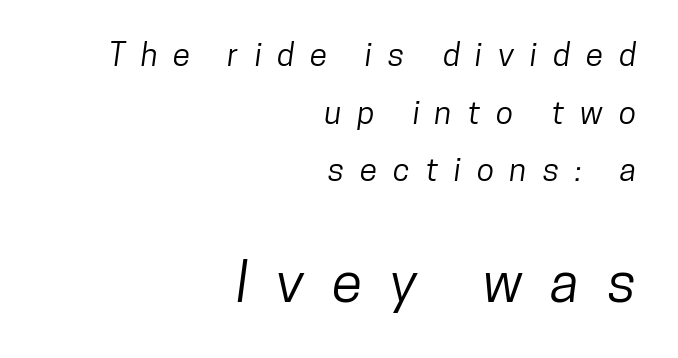
The later block is typeset at a bigger size than the earlier block. Underline: absent. This sample uses expanded letter spacing, leaving extra air between glyphs. The lines are quadded right. The letters advance in unequal steps, a hallmark of proportional type. Nope, no serifs anywhere on these letters.
